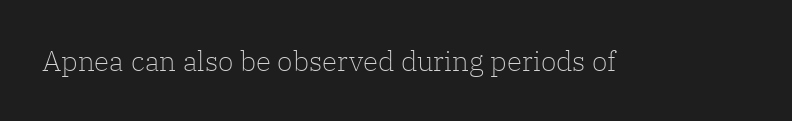
{"serif": "yes", "italic": "no", "bold": "no", "weight": "light", "width": "normal", "stroke_contrast": "low", "x_height": "medium", "monospaced": "no", "underline": "no", "letter_spacing": "normal", "letter_spacing_em": 0.0, "glyph_px": 28}
